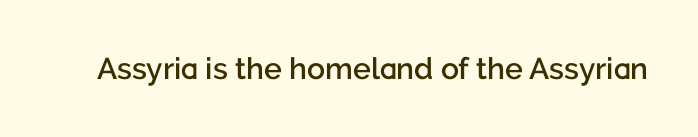
{"serif": "no", "italic": "no", "bold": "semi", "weight": "semibold", "width": "normal", "stroke_contrast": "low", "x_height": "medium", "monospaced": "no", "underline": "no", "letter_spacing": "normal", "letter_spacing_em": 0.0, "glyph_px": 30}
